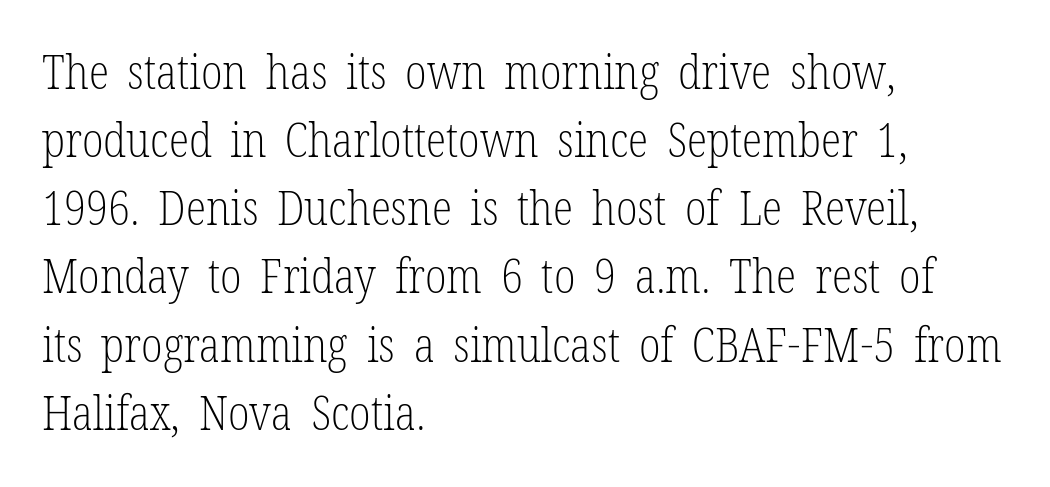
Q: Is the text bold? A: No.
Q: Is the text italic (slanted)? A: No, it is upright.
Q: Is the typeface a serif or a sans-serif typeface? A: Serif.
Q: Is the text underlined? A: No.
Q: How is the paragraph aligned? A: Left-aligned.
Q: Is the spacing between letters normal or unusually wide? A: Normal.
Q: Is the spacing between lines tight, normal or loose? A: Normal.
Q: Width (condensed, normal, or wide)? A: Condensed.
Q: Stroke contrast? A: Low.
Q: x-height? A: Medium.
Q: Monospaced? A: No.
